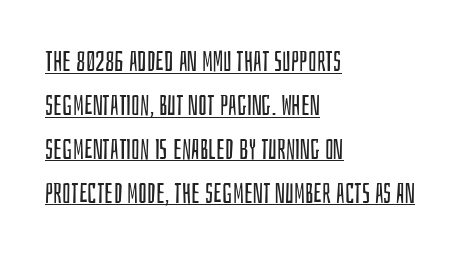
{"serif": "no", "italic": "no", "bold": "no", "weight": "regular", "width": "condensed", "stroke_contrast": "low", "x_height": "large", "monospaced": "no", "underline": "yes", "align": "left", "line_spacing": "normal", "line_spacing_ratio": 1.57, "letter_spacing": "normal", "letter_spacing_em": 0.0, "glyph_px": 28}
